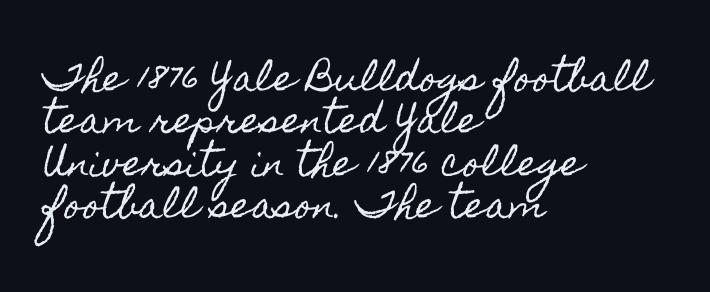
{"width": "condensed", "x_height": "small", "monospaced": "no", "underline": "no", "align": "left", "line_spacing_ratio": 1.21, "letter_spacing": "normal", "letter_spacing_em": 0.0, "glyph_px": 35}
